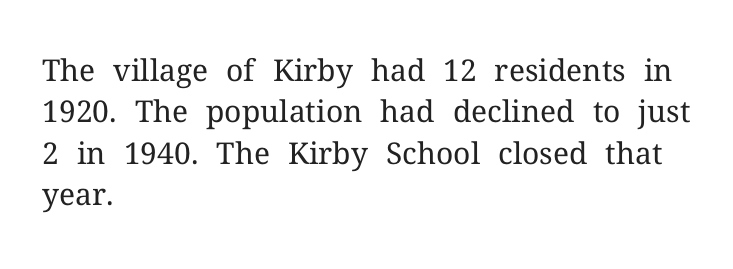
The passage shown is not underscored anywhere. The letters stand straight up with perfectly vertical stems. The setting favours the left margin, as ordinary paragraphs usually do. The letters advance in unequal steps, a hallmark of proportional type.
